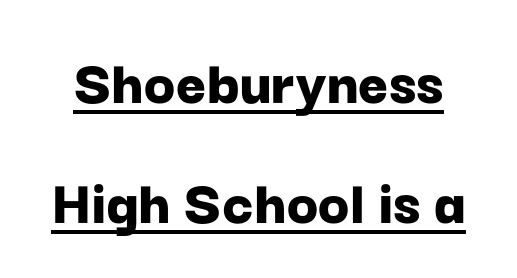
The image shows 65 px bold sans-serif type, upright; set line spacing 1.85x, normal letter spacing, underlined; low stroke contrast and a medium x-height.
